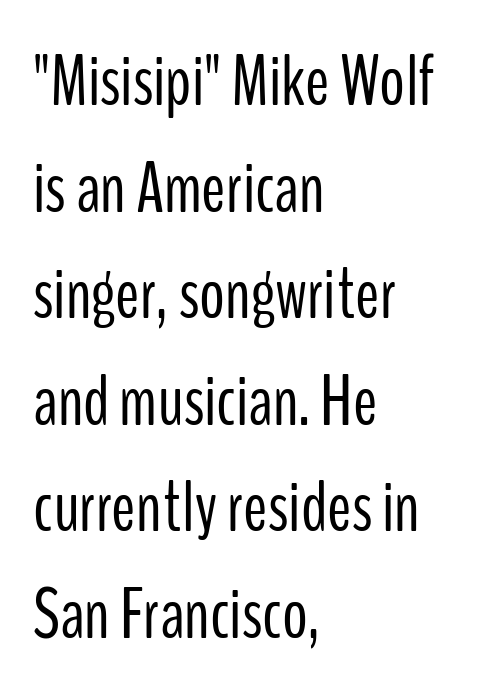
These lines are rendered in a variable-pitch font. Line spacing here is normal. The font family rendered here belongs to the sans-serif group. Descender tails drop into unmarked territory. Each word holds together tightly as a unit, with standard inter-letter gaps.
